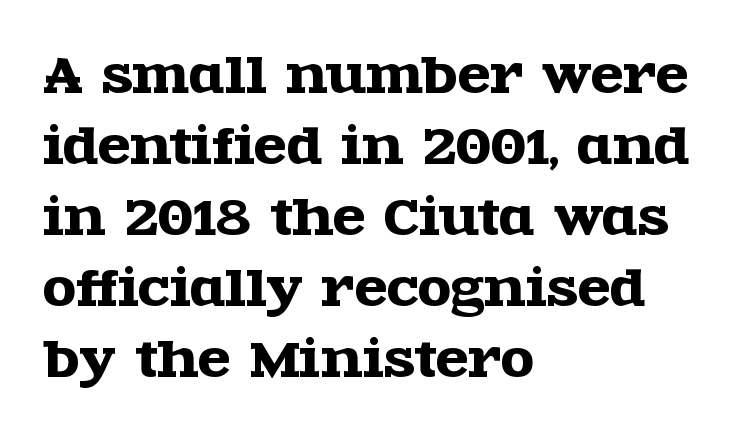
Does the lettering tilt? It doesn't — this is upright. Whoever set this chose a conventional vertical rhythm. Old-style or modern, the face here clearly has serifs. This sample has the flowing, uneven cadence of proportional lettering. Honestly, the letter spacing is just normal — you wouldn't notice it. Underline: absent.
